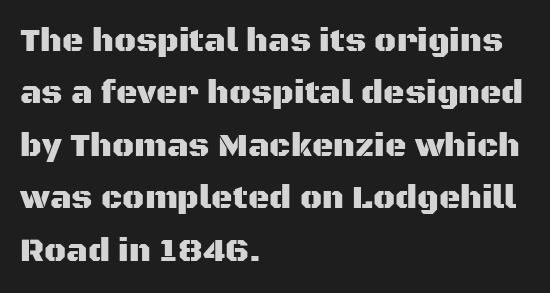
The glyphs in this specimen are sans serif. Bare-footed words on every line. Leading: standard. The letters sit at their default tracking, neither squeezed nor spread. Is there any slant? The stems are plumb. Is this a fixed-width face? No — the glyphs have proportional, varying widths.
